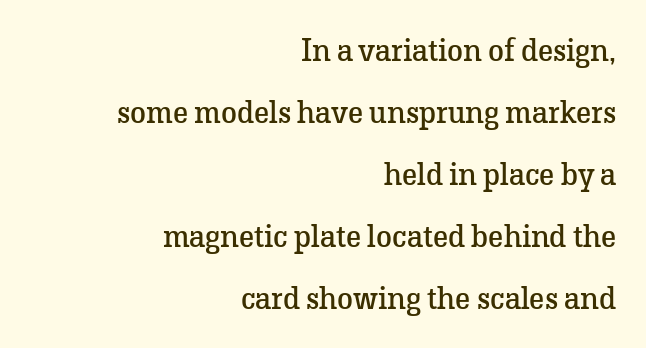
{"serif": "yes", "italic": "no", "bold": "no", "weight": "regular", "width": "normal", "stroke_contrast": "low", "x_height": "medium", "monospaced": "no", "underline": "no", "align": "right", "line_spacing": "loose", "line_spacing_ratio": 1.94, "letter_spacing": "normal", "letter_spacing_em": 0.0, "glyph_px": 32}
